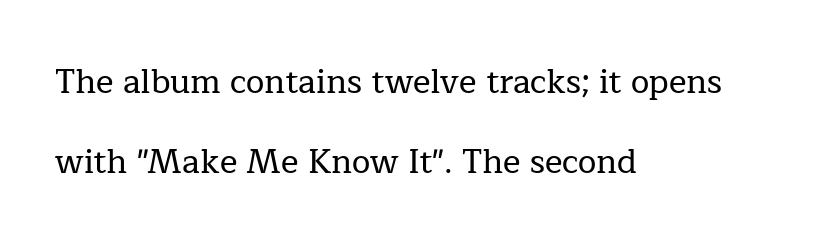
Clear beneath every line of the passage. This sample is left-justified, so line endings fall wherever the words run out. Looks like regular typesetting: each glyph gets only the width it needs. Tall strokes in this sample are plumb rather than angled. In terms of letterspacing, this is plain default setting.
